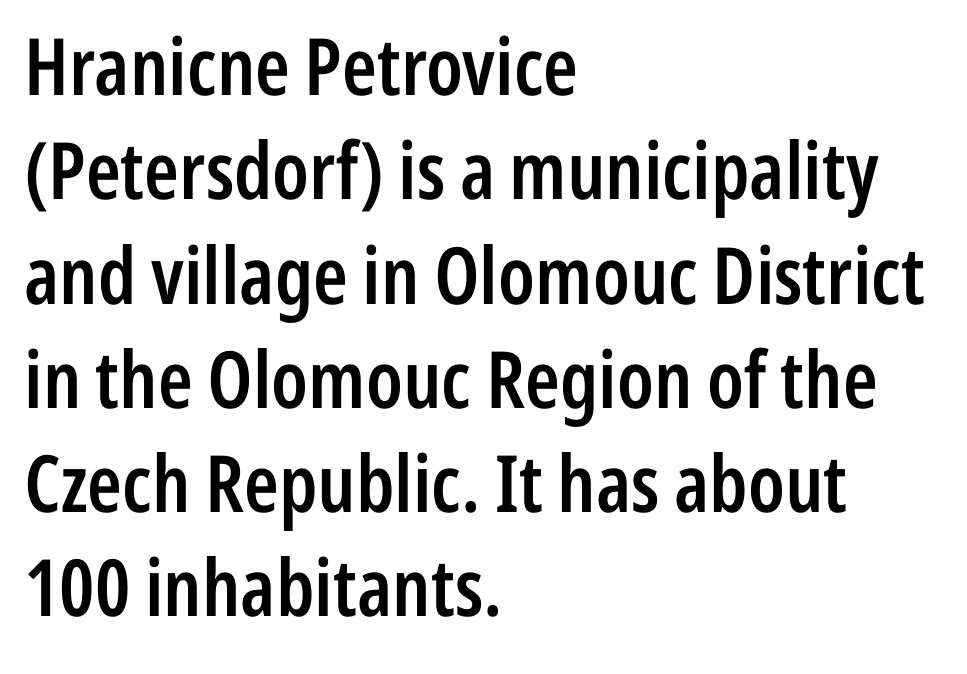
The image shows 79 px semibold, condensed sans-serif type, upright; set left-aligned, normal line spacing (1.32x), normal letter spacing, not underlined; low stroke contrast and a medium x-height.
